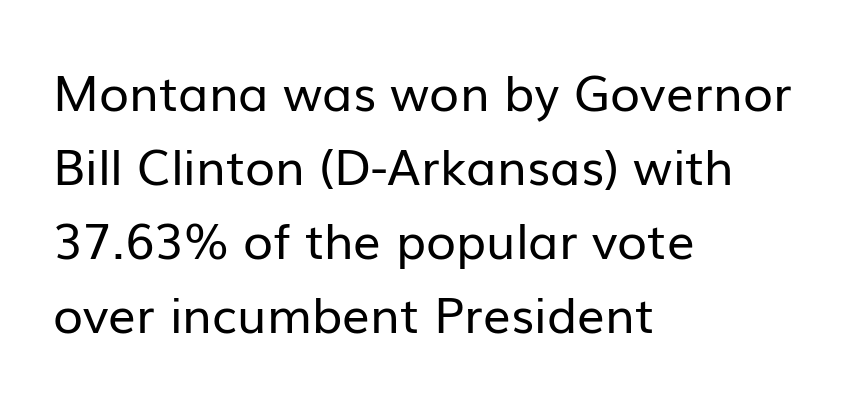
Q: Is the text bold? A: No.
Q: Is the text italic (slanted)? A: No, it is upright.
Q: Is the typeface a serif or a sans-serif typeface? A: Sans-serif.
Q: Is the text underlined? A: No.
Q: How is the paragraph aligned? A: Left-aligned.
Q: Is the spacing between letters normal or unusually wide? A: Normal.
Q: Is the spacing between lines tight, normal or loose? A: Normal.
Q: Width (condensed, normal, or wide)? A: Normal.
Q: Stroke contrast? A: Low.
Q: x-height? A: Medium.
Q: Monospaced? A: No.
